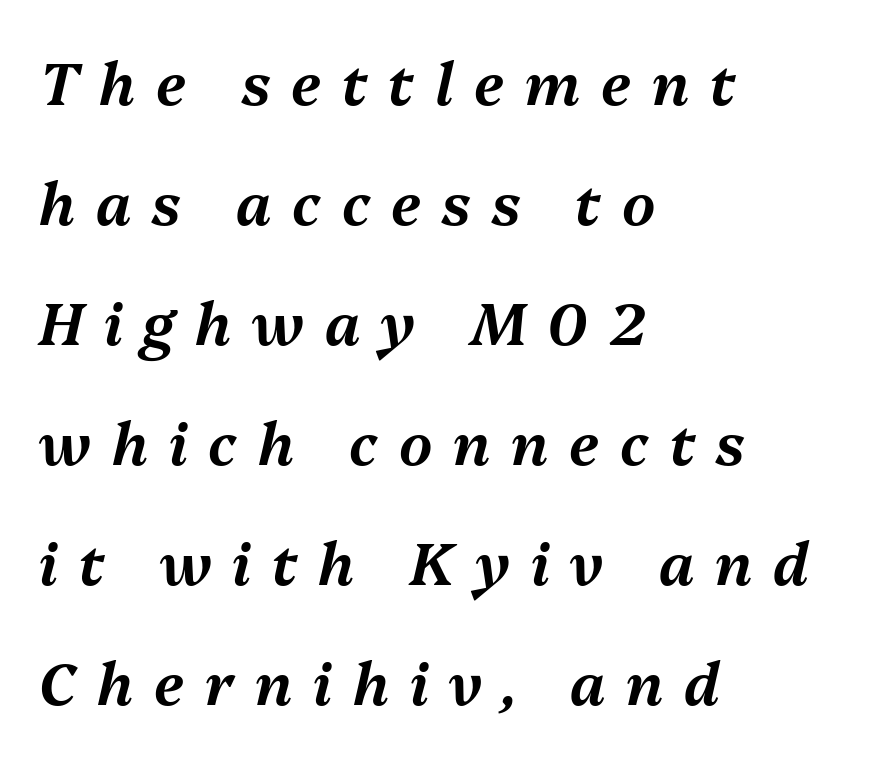
The image shows 58 px text type, italic (leaning right); set left-aligned, loose line spacing (2.07x), unusually wide letter spacing (+0.36 em), not underlined; medium stroke contrast and a medium x-height.
